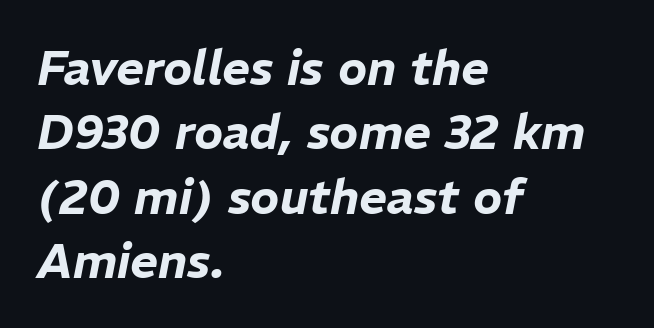
Q: Is the text italic (slanted)? A: Yes, it leans right by about 11 degrees.
Q: Is the text underlined? A: No.
Q: How is the paragraph aligned? A: Left-aligned.
Q: Is the spacing between letters normal or unusually wide? A: Normal.
Q: Is the spacing between lines tight, normal or loose? A: Normal.
Q: Width (condensed, normal, or wide)? A: Normal.
Q: Stroke contrast? A: Low.
Q: x-height? A: Medium.
Q: Monospaced? A: No.
